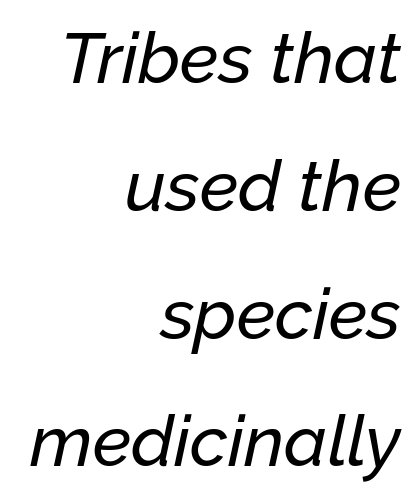
{"italic": "yes", "lean": "right", "slant_degrees": 12, "width": "normal", "stroke_contrast": "low", "x_height": "medium", "monospaced": "no", "underline": "no", "align": "right", "line_spacing_ratio": 1.8, "letter_spacing": "normal", "letter_spacing_em": 0.0, "glyph_px": 71}
